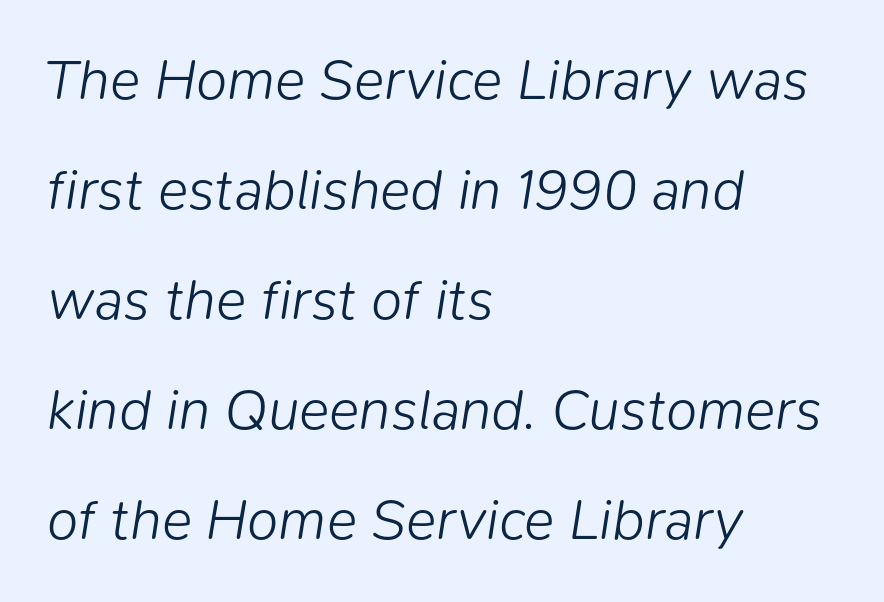
Q: Is the text bold? A: No.
Q: Is the text italic (slanted)? A: Yes, it leans right by about 9 degrees.
Q: Is the text underlined? A: No.
Q: How is the paragraph aligned? A: Left-aligned.
Q: Is the spacing between letters normal or unusually wide? A: Normal.
Q: Is the spacing between lines tight, normal or loose? A: Loose.
Q: Width (condensed, normal, or wide)? A: Normal.
Q: Stroke contrast? A: Low.
Q: x-height? A: Medium.
Q: Monospaced? A: No.
